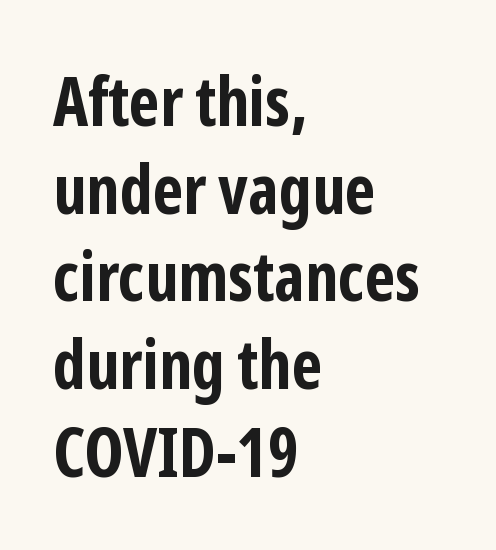
The image shows 68 px bold, condensed sans-serif type, upright; set left-aligned, normal line spacing (1.29x), normal letter spacing, not underlined; low stroke contrast and a medium x-height.
